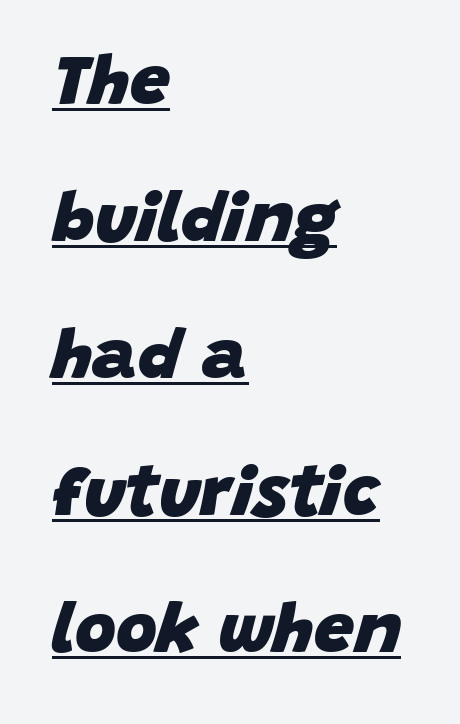
Bold? Absolutely — the strokes are thick and heavy. The glyphs look as if they've been sheared to an angle. This sample trades compactness for vertical openness between lines. The sample's only ornament is a line tracing under the words. The passage shown is typed in a proportional face where columns would drift. Default kerning and tracking; the words read as compact shapes.
